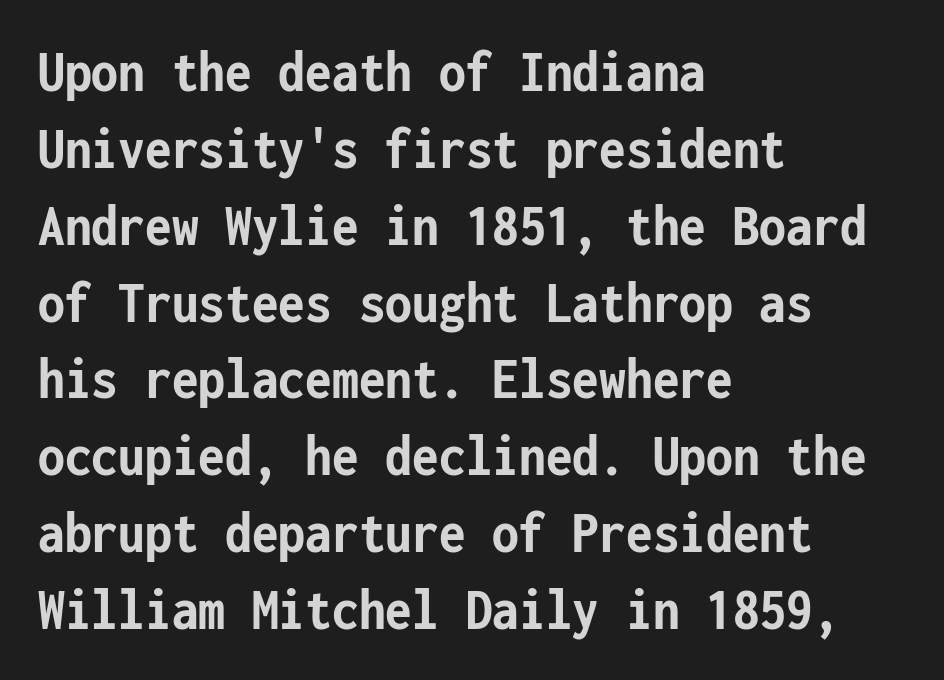
Serif or sans? Sans — the stroke terminals are bare. The vertical gap from one line to the next is medium. Standard letterfit; no display-style spreading of the glyphs. The passage is arranged the way most books set body copy — flush left. Each glyph is drawn with heavy, bold strokes. The rendering uses typewriter-style spacing with identical character cells.
